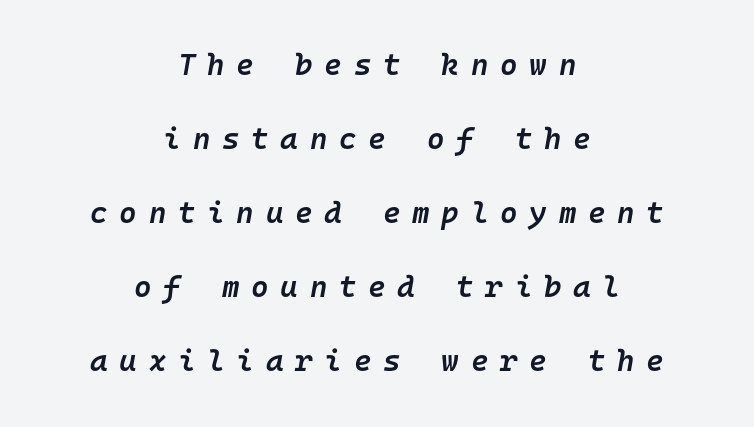
Loosely led — the rows are spread out. Compared with an ordinary text face, these strokes are moderately heavier — a semibold. Rule under the text: the space is simply empty. A typesetter would mark this as italic. The rag falls on both sides of this text block equally.
